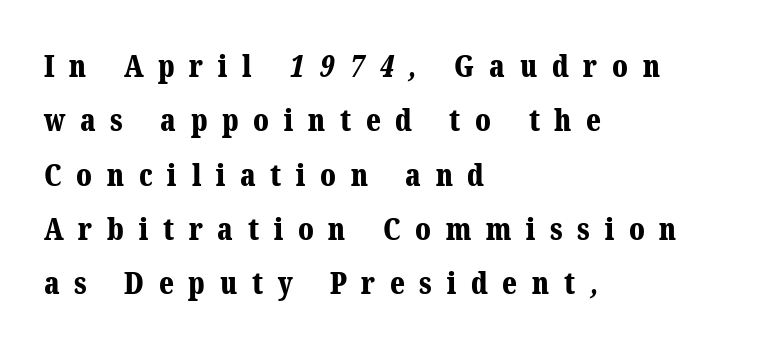
The image shows 30 px bold serif type; set left-aligned, line spacing 1.81x, unusually wide letter spacing (+0.49 em), not underlined; medium stroke contrast and a medium x-height.
